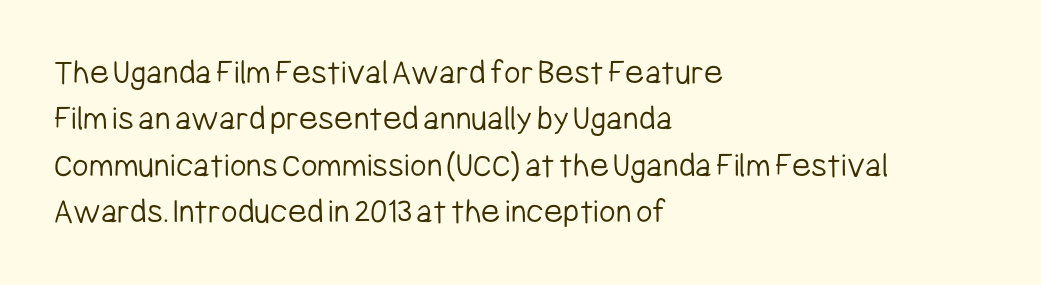
To sum up the face: it is a sans, with no serifs. Baseline-to-baseline distance is the conventional proportion of letter height. The lettering holds an erect, upright posture throughout. The letterforms sit at book weight or below.
